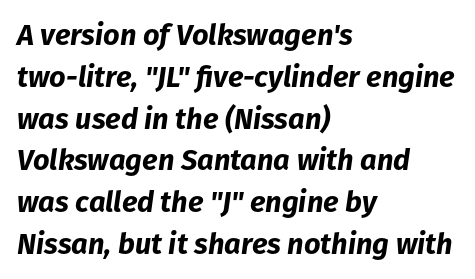
The image shows 29 px bold type, italic (leaning right); set left-aligned, normal line spacing (1.44x), normal letter spacing, not underlined; low stroke contrast and a medium x-height.
